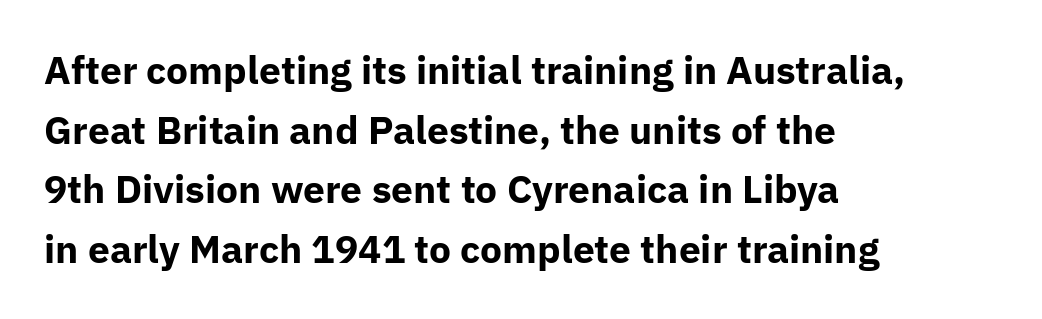
Leftover space on each line is placed entirely after the last word. Think of a printed novel: that variable character pitch is what you see here. Rule under the text: the space is simply empty. Serif or sans? Sans — the stroke terminals are bare. Short note: letters normally spaced.
